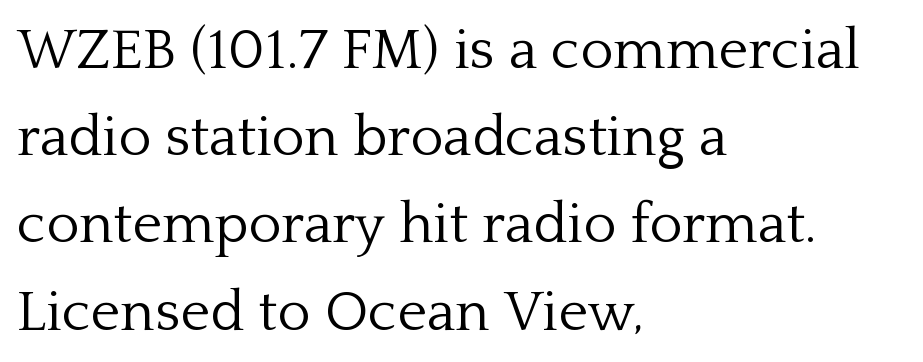
The image shows 57 px light serif type, upright; set left-aligned, normal line spacing (1.53x), normal letter spacing, not underlined; low stroke contrast and a medium x-height.
